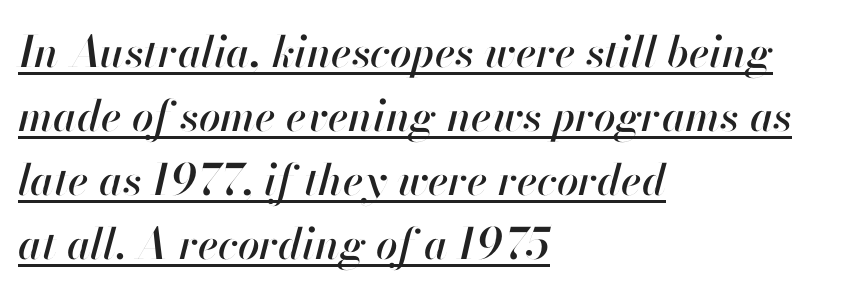
The image shows 43 px text type, italic (leaning right); set left-aligned, normal line spacing (1.49x), normal letter spacing, underlined; high stroke contrast and a small x-height.
